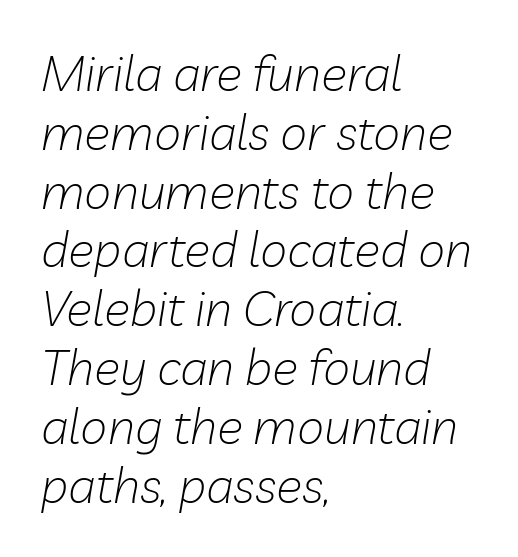
If you drew a line through each stem, it would be angled. The gaps between neighbouring characters are ordinary and unremarkable. Nobody drew a line under any word here. Vertical stems look standard width or narrower in stroke. Compared with a centered layout, this one pins lines to the left instead. Spacing verdict: proportional, widths tailored to each character.
